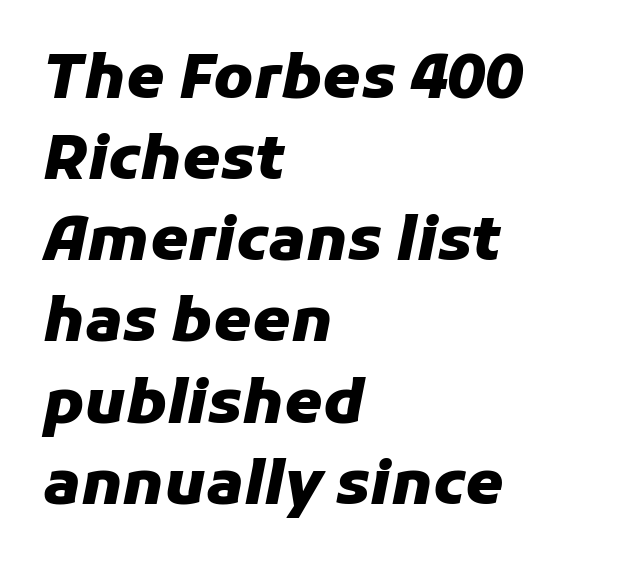
Looks like regular typesetting: each glyph gets only the width it needs. Slant detected: the letters are inclined. Reading down the block, your eye returns to a fixed left position each line. Typographic density is high because the face is bold. Vertically, the passage feels balanced, rows spaced as you'd expect. The tracking reads as untouched default to a designer's eye.
